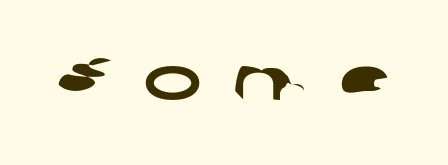
The image shows 62 px wide sans-serif type; set unusually wide letter spacing (+0.46 em), not underlined; low stroke contrast and a medium x-height.
